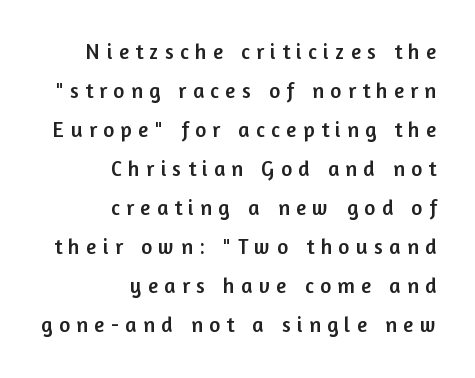
The image shows 21 px text type, upright; set right-aligned, line spacing 1.86x, unusually wide letter spacing (+0.31 em), not underlined.
